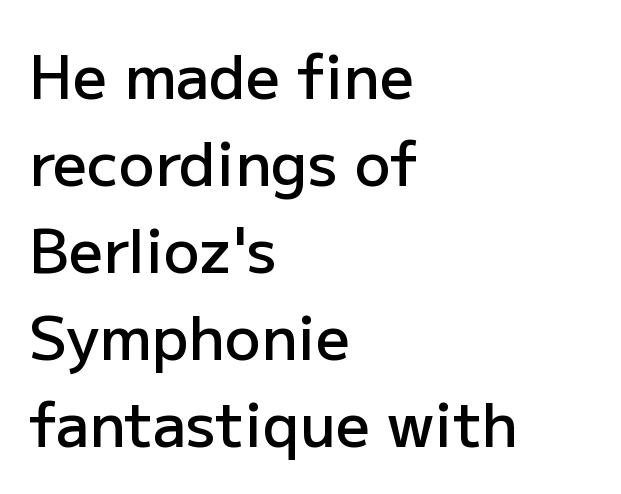
No extra tracking has been applied to these lines. Note: no serifs on the glyphs. These lines are rendered in a variable-pitch font. Every letter is mildly thick-stroked: semibold rather than bold. No word sits above an underline.
